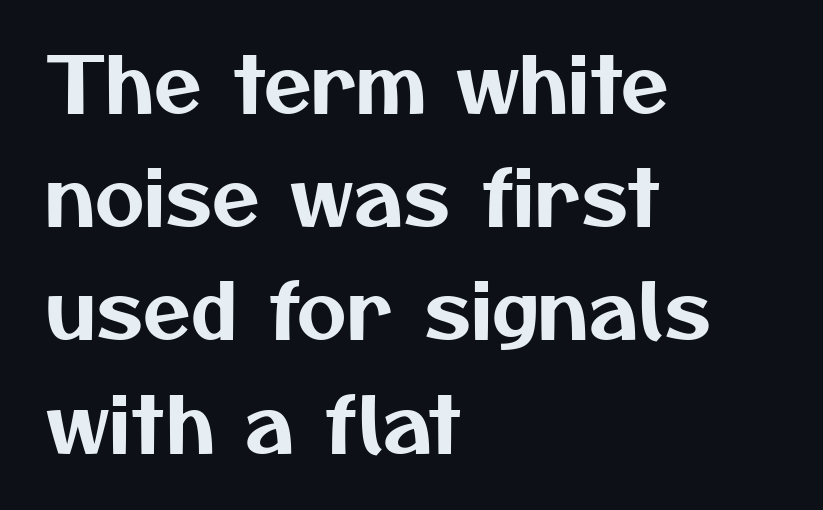
The image shows 77 px sans-serif type; set left-aligned, normal line spacing (1.47x), normal letter spacing, not underlined; medium stroke contrast and a medium x-height.
